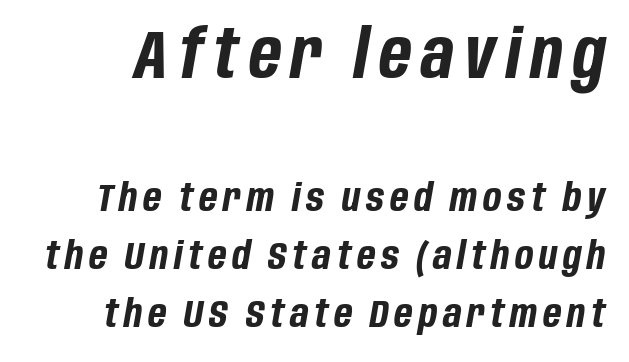
The image shows 67 px bold, condensed type, italic (leaning right); set normal line spacing (1.53x), not underlined; the first (top) block is 1.76x larger; low stroke contrast and a large x-height.
